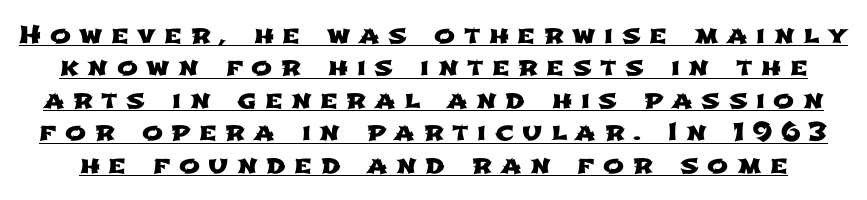
Q: Is the text underlined? A: Yes.
Q: Is the spacing between letters normal or unusually wide? A: Unusually wide.
Q: Is the spacing between lines tight, normal or loose? A: Normal.
